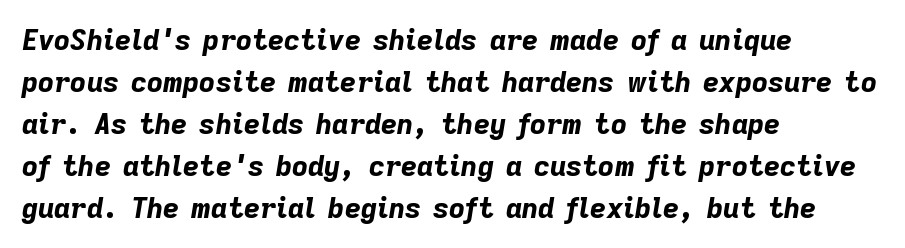
Q: Is the text bold? A: Yes.
Q: Is the text italic (slanted)? A: Yes, it leans right by about 9 degrees.
Q: Is the text underlined? A: No.
Q: How is the paragraph aligned? A: Left-aligned.
Q: Is the spacing between letters normal or unusually wide? A: Normal.
Q: Is the spacing between lines tight, normal or loose? A: Normal.
Q: Width (condensed, normal, or wide)? A: Normal.
Q: Stroke contrast? A: Low.
Q: x-height? A: Medium.
Q: Monospaced? A: No.
